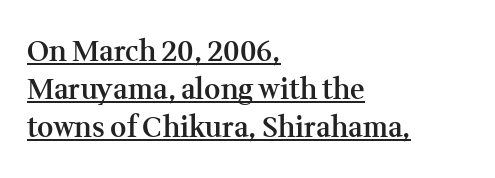
{"serif": "yes", "italic": "no", "bold": "semi", "weight": "semibold", "width": "normal", "stroke_contrast": "medium", "x_height": "medium", "monospaced": "no", "underline": "yes", "align": "left", "line_spacing": "normal", "line_spacing_ratio": 1.36, "letter_spacing": "normal", "letter_spacing_em": 0.0, "glyph_px": 28}
